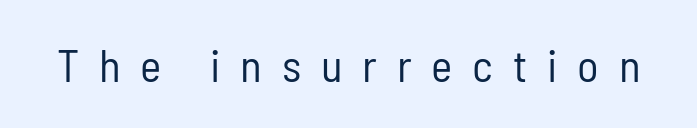
Q: Is the text bold? A: No.
Q: Is the text italic (slanted)? A: No, it is upright.
Q: Is the typeface a serif or a sans-serif typeface? A: Sans-serif.
Q: Is the text underlined? A: No.
Q: Is the spacing between letters normal or unusually wide? A: Unusually wide.
Q: Width (condensed, normal, or wide)? A: Condensed.
Q: Stroke contrast? A: Low.
Q: x-height? A: Medium.
Q: Monospaced? A: No.
